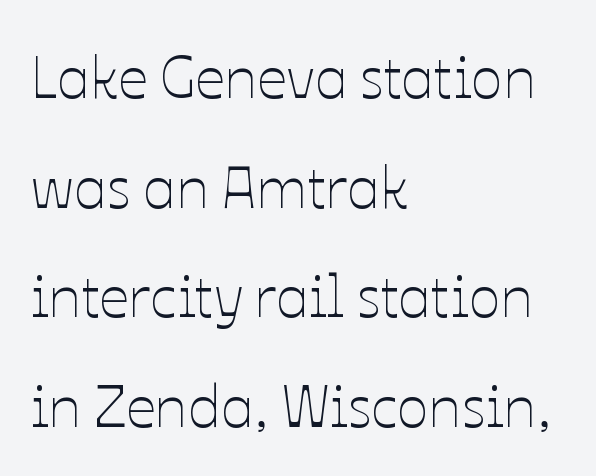
The image shows 59 px thin type, upright; set left-aligned, line spacing 1.86x, normal letter spacing, not underlined; low stroke contrast and a medium x-height.
